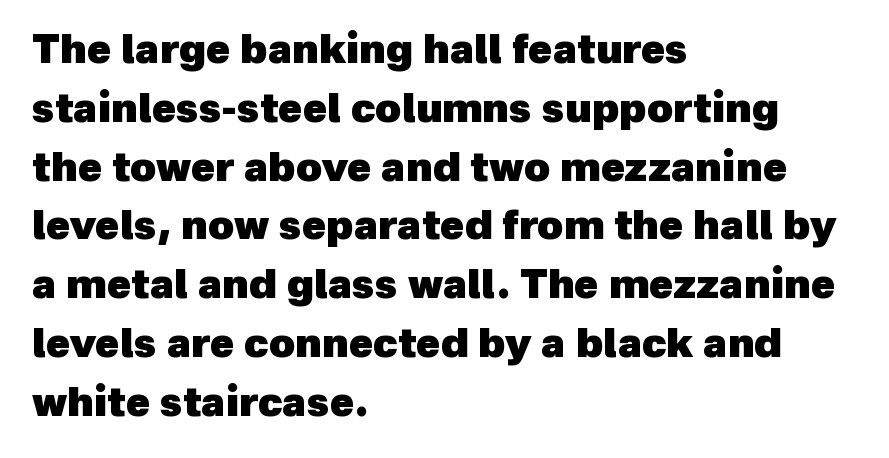
{"serif": "no", "bold": "yes", "weight": "heavy", "width": "normal", "x_height": "medium", "monospaced": "no", "underline": "no", "align": "left", "line_spacing": "normal", "line_spacing_ratio": 1.47, "letter_spacing": "normal", "letter_spacing_em": 0.0, "glyph_px": 40}
